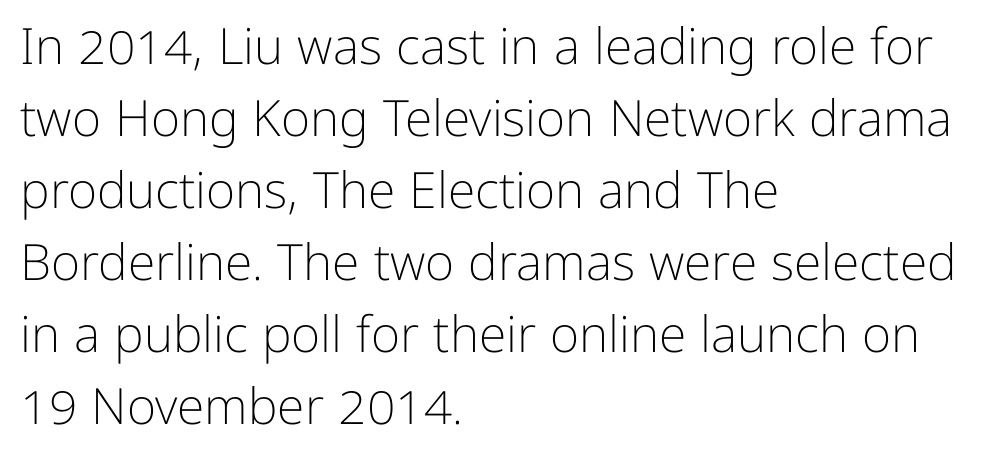
{"serif": "no", "italic": "no", "bold": "no", "weight": "light", "width": "normal", "stroke_contrast": "low", "x_height": "medium", "monospaced": "no", "underline": "no", "align": "left", "line_spacing": "normal", "line_spacing_ratio": 1.44, "letter_spacing": "normal", "letter_spacing_em": 0.0, "glyph_px": 50}
